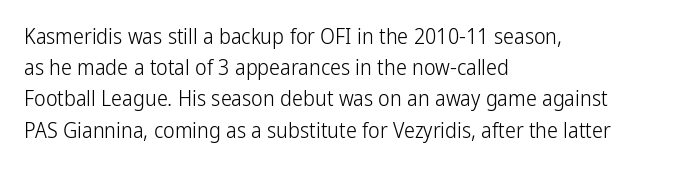
Q: Is the text bold? A: No.
Q: Is the text italic (slanted)? A: No, it is upright.
Q: Is the text underlined? A: No.
Q: How is the paragraph aligned? A: Left-aligned.
Q: Is the spacing between letters normal or unusually wide? A: Normal.
Q: Is the spacing between lines tight, normal or loose? A: Normal.
